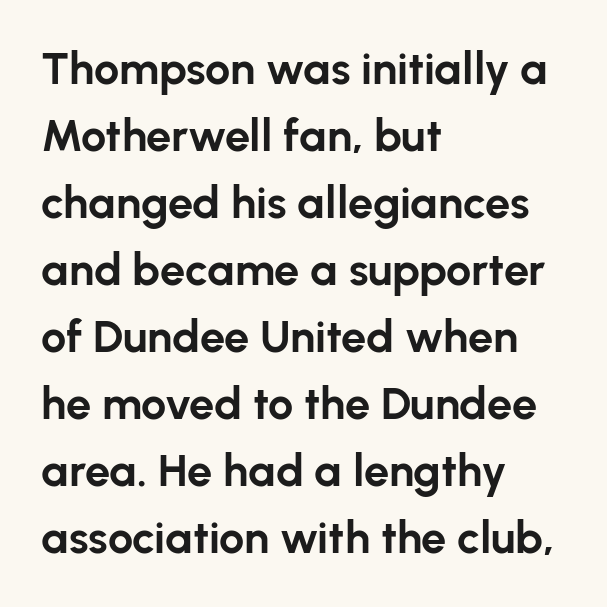
The image shows 45 px bold sans-serif type, upright; set left-aligned, normal line spacing (1.49x), normal letter spacing, not underlined; low stroke contrast and a medium x-height.
